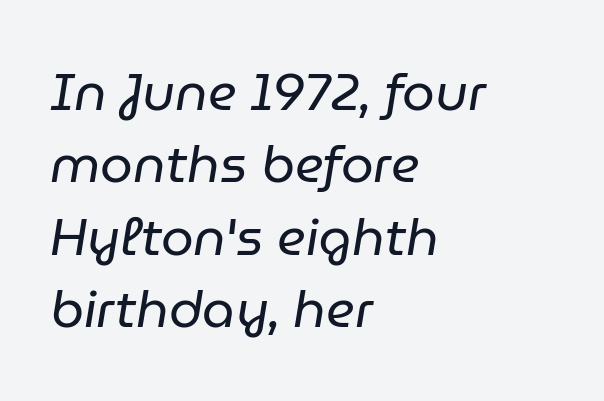
{"italic": "yes", "lean": "right", "slant_degrees": 9, "bold": "no", "weight": "regular", "width": "normal", "stroke_contrast": "low", "x_height": "medium", "monospaced": "no", "underline": "no", "align": "left", "line_spacing": "normal", "line_spacing_ratio": 1.39, "letter_spacing": "normal", "letter_spacing_em": 0.0, "glyph_px": 52}
